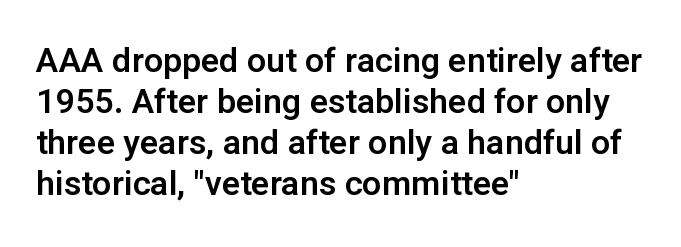
The image shows 34 px sans-serif type, upright; set left-aligned, line spacing 1.21x, normal letter spacing, not underlined; low stroke contrast and a medium x-height.
